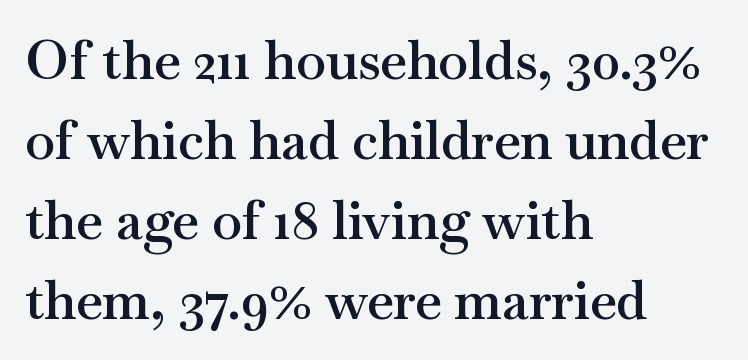
Moderately thickened strokes mark this as semibold type. Think of a printed novel: that variable character pitch is what you see here. Vertical strokes here are truly vertical. Descender tails drop into unmarked territory.
